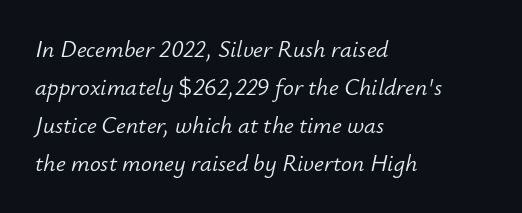
If you measured baseline to baseline, you'd find a middling distance. The weight tops out at a normal text grade. The face used here is rendered with its standard letterfit. A bare baseline throughout the passage.
